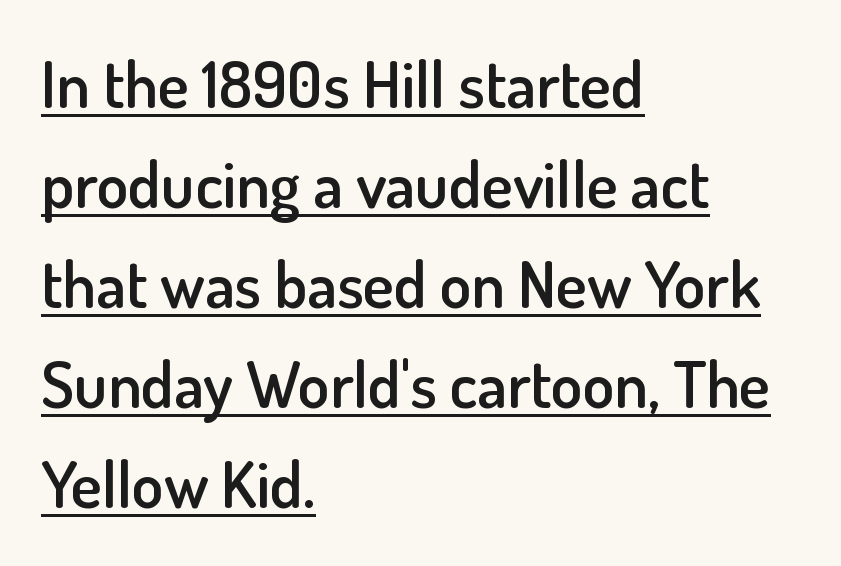
Think of a printed novel: that variable character pitch is what you see here. These lines stack with their left ends in a neat column. Summary of weight: moderately heavy, a semibold. Rows of type keep a routine distance in the vertical direction. Nope, not italic — everything's standing straight. Students, observe the line beneath the letters — that is underlining.
